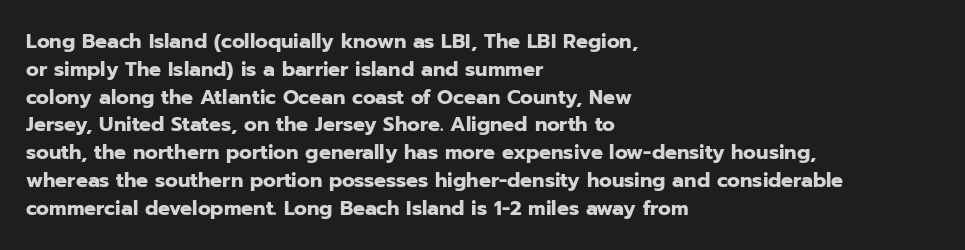
The image shows 20 px bold type, upright; set left-aligned, normal line spacing (1.39x), normal letter spacing, not underlined.
